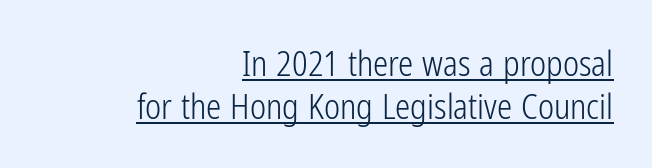
The glyphs are accompanied by a horizontal stroke just below them. The face used here is proportionally spaced, like ordinary book or web type. Nope, no serifs anywhere on these letters. These lines are set flush right with a ragged left edge.
